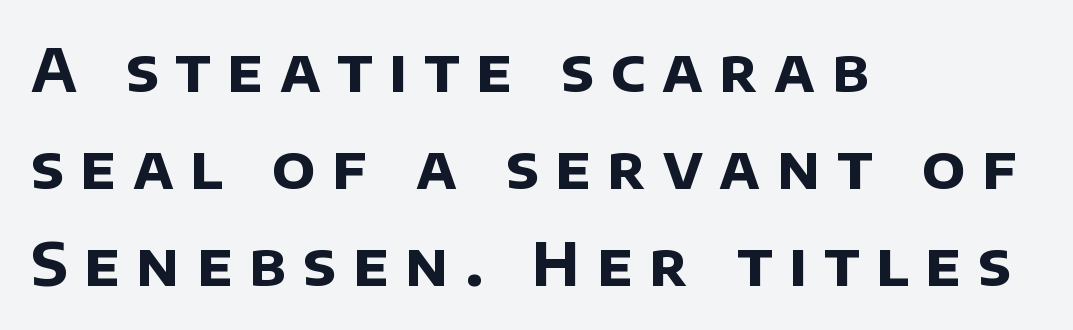
The image shows 59 px bold sans-serif type; set left-aligned, normal line spacing (1.64x), unusually wide letter spacing (+0.28 em), not underlined; low stroke contrast and a large x-height.
